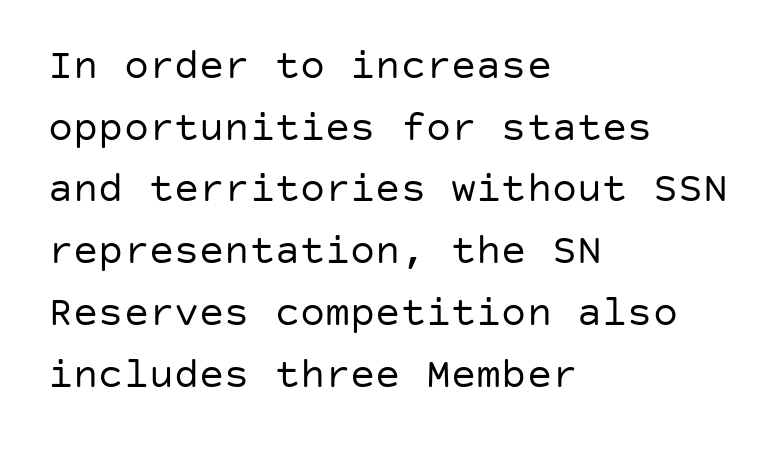
Nope, not italic — everything's standing straight. The face looks like a standard text weight, possibly lighter. Classification — sans serif. Visually the block forms a straight wall on the left and a jagged coastline on the right. Nobody drew a line under any word here. The letters sit at their default tracking, neither squeezed nor spread.
